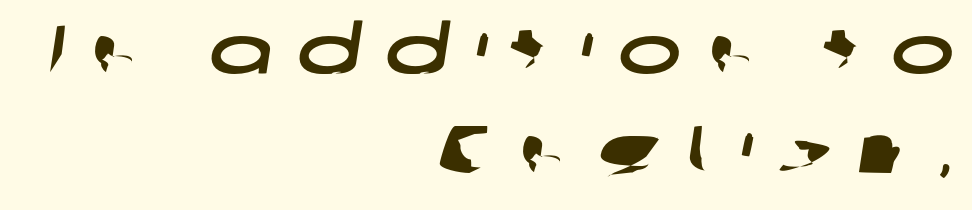
Q: Is the typeface a serif or a sans-serif typeface? A: Sans-serif.
Q: Is the text underlined? A: No.
Q: How is the paragraph aligned? A: Right-aligned.
Q: Is the spacing between letters normal or unusually wide? A: Unusually wide.
Q: Is the spacing between lines tight, normal or loose? A: Normal.
Q: Width (condensed, normal, or wide)? A: Wide.
Q: Stroke contrast? A: Low.
Q: x-height? A: Medium.
Q: Monospaced? A: No.
